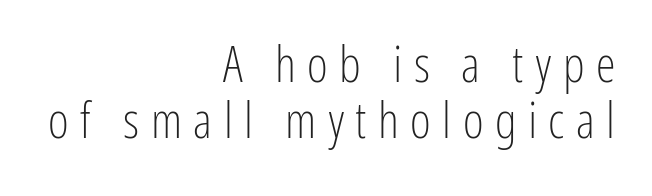
{"serif": "no", "italic": "no", "bold": "no", "weight": "light", "width": "condensed", "stroke_contrast": "low", "x_height": "medium", "monospaced": "no", "underline": "no", "align": "right", "line_spacing": "tight", "line_spacing_ratio": 1.12, "letter_spacing": "wide", "letter_spacing_em": 0.23, "glyph_px": 50}
